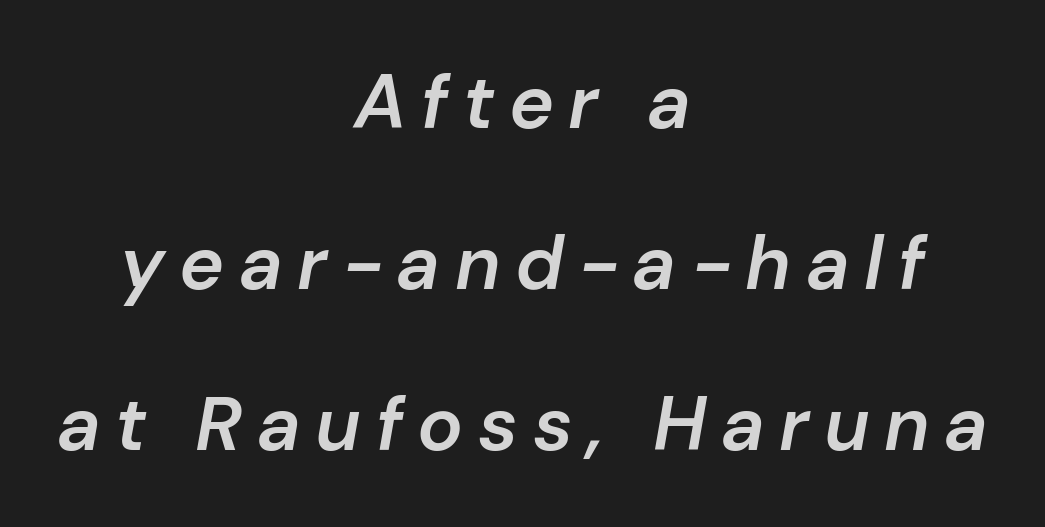
Q: Is the text bold? A: Semi-bold.
Q: Is the text italic (slanted)? A: Yes, it leans right by about 10 degrees.
Q: Is the text underlined? A: No.
Q: How is the paragraph aligned? A: Centered.
Q: Is the spacing between lines tight, normal or loose? A: Loose.
Q: Width (condensed, normal, or wide)? A: Normal.
Q: Stroke contrast? A: Low.
Q: x-height? A: Medium.
Q: Monospaced? A: No.
